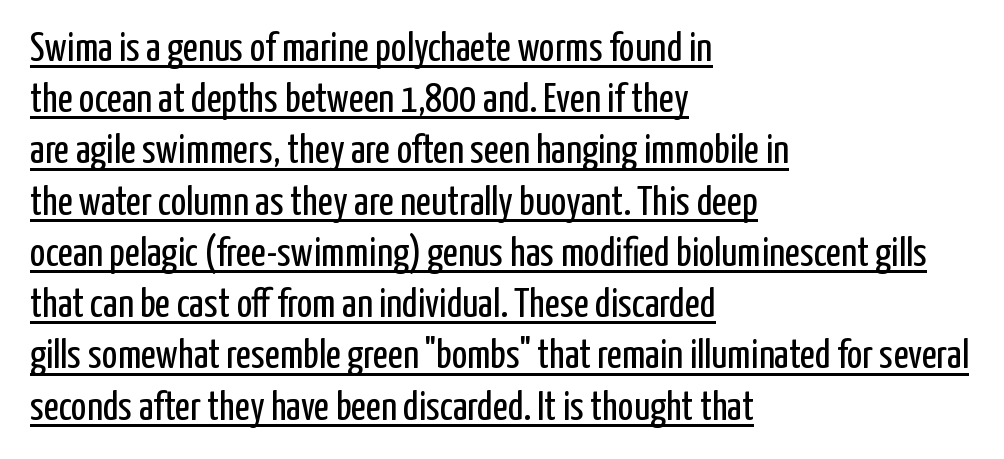
{"serif": "no", "italic": "no", "bold": "no", "weight": "regular", "width": "condensed", "stroke_contrast": "low", "x_height": "medium", "monospaced": "no", "underline": "yes", "align": "left", "line_spacing": "normal", "line_spacing_ratio": 1.25, "letter_spacing": "normal", "letter_spacing_em": 0.0, "glyph_px": 41}
